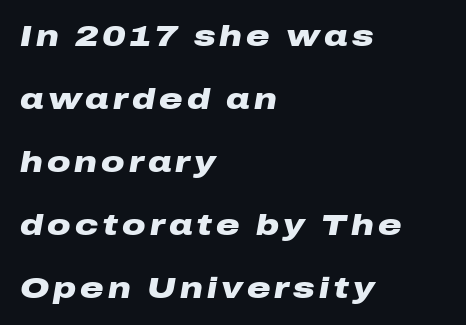
What's the leading like? Stretched, with rows far apart. This rendering uses left alignment, leaving the right contour irregular. Rendered with sloped, italic letterforms. Each glyph is drawn with heavy, bold strokes.
